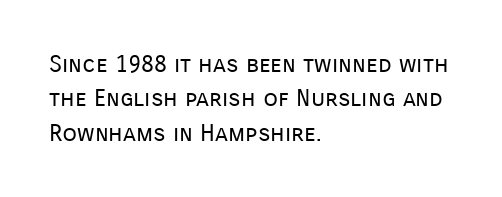
Q: Is the text bold? A: No.
Q: Is the text italic (slanted)? A: No, it is upright.
Q: Is the text underlined? A: No.
Q: How is the paragraph aligned? A: Left-aligned.
Q: Is the spacing between letters normal or unusually wide? A: Normal.
Q: Is the spacing between lines tight, normal or loose? A: Normal.
